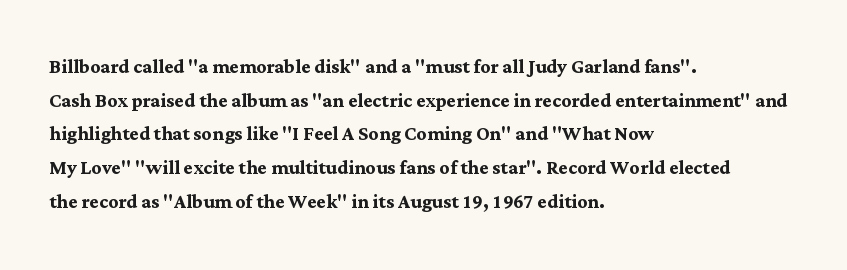
{"italic": "no", "bold": "yes", "underline": "no", "align": "left", "line_spacing": "normal", "line_spacing_ratio": 1.35, "letter_spacing": "normal", "letter_spacing_em": 0.0, "glyph_px": 25}
